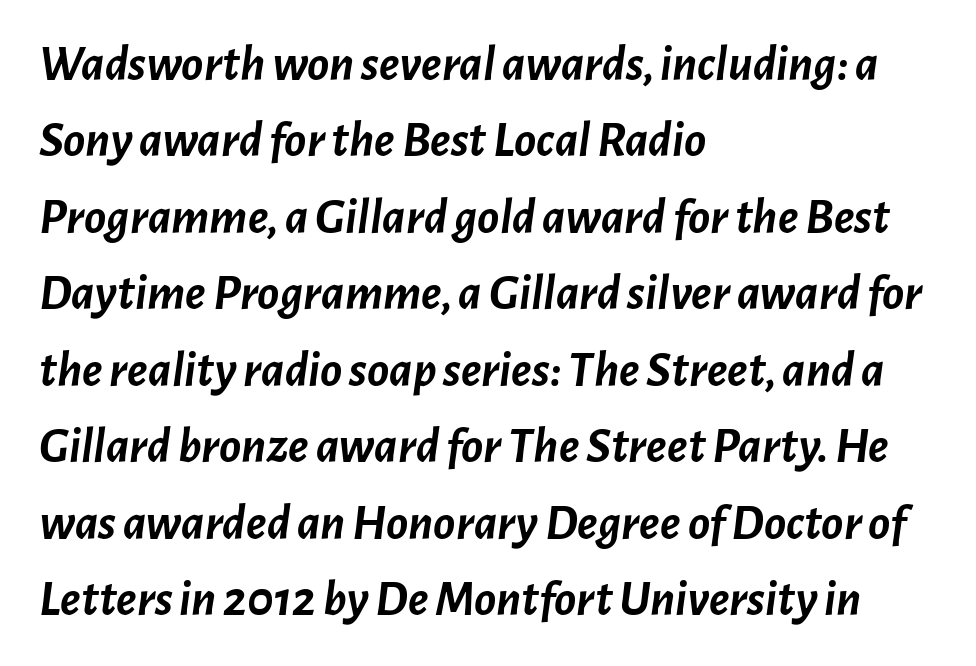
The passage shown is emphatically bold. Plain, unruled lines of type. Varying glyph widths throughout — classic text-font behaviour. This sample is left-justified, so line endings fall wherever the words run out. What stands out about the letter spacing? Nothing — it is the standard amount.
